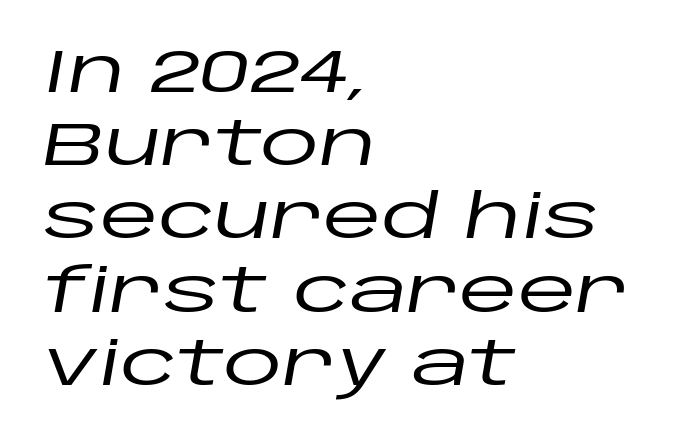
The image shows 60 px wide type, italic (leaning right); set left-aligned, line spacing 1.22x, normal letter spacing, not underlined; low stroke contrast and a large x-height.
